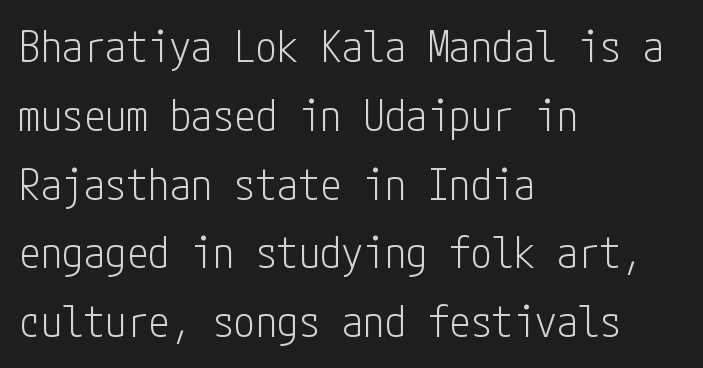
{"serif": "no", "italic": "no", "bold": "no", "weight": "light", "width": "condensed", "stroke_contrast": "low", "x_height": "medium", "underline": "no", "align": "left", "line_spacing": "normal", "line_spacing_ratio": 1.6, "letter_spacing": "normal", "letter_spacing_em": 0.0, "glyph_px": 43}
